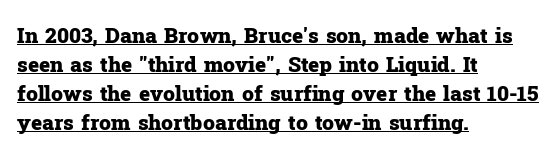
The image shows 21 px bold type, upright; set left-aligned, normal line spacing (1.38x), normal letter spacing, underlined.
